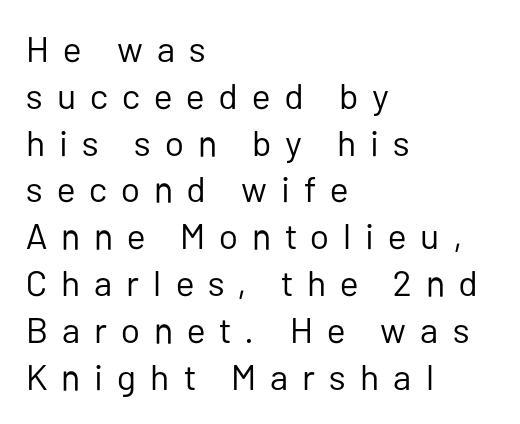
The image shows 36 px regular-weight sans-serif type, upright; set left-aligned, normal line spacing (1.3x), unusually wide letter spacing (+0.39 em), not underlined; low stroke contrast and a medium x-height.
